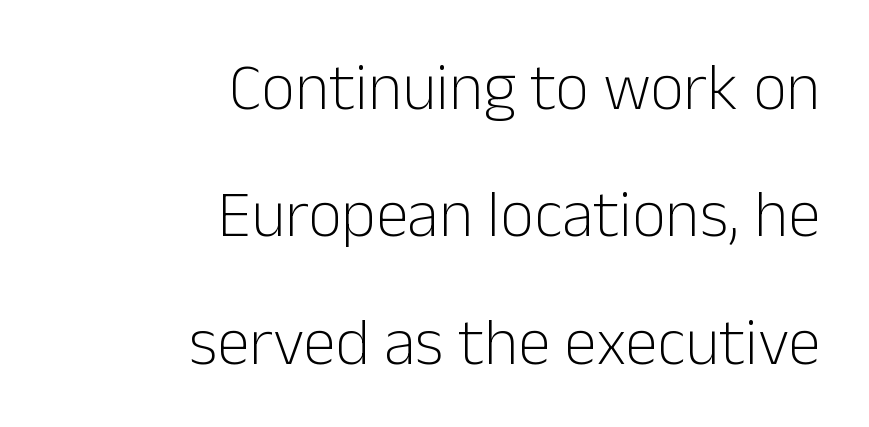
These glyphs show unthickened strokes, regular width or finer. Nope, not italic — everything's standing straight. You can tell from the bare stems that sans-serif type was used. Rows of type keep a wide berth in the vertical direction.
